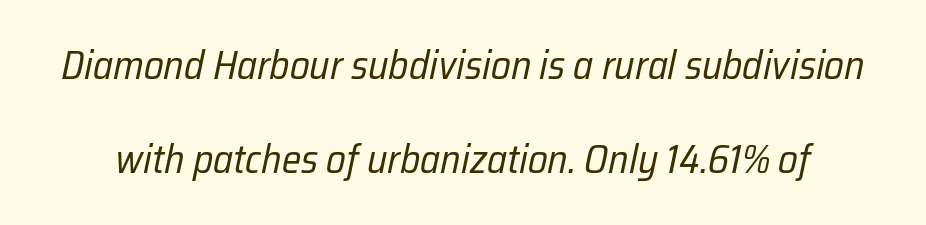
Q: Is the text bold? A: No.
Q: Is the text italic (slanted)? A: Yes, it leans right by about 12 degrees.
Q: Is the text underlined? A: No.
Q: Is the spacing between letters normal or unusually wide? A: Normal.
Q: Is the spacing between lines tight, normal or loose? A: Loose.
Q: Width (condensed, normal, or wide)? A: Condensed.
Q: Stroke contrast? A: Low.
Q: x-height? A: Medium.
Q: Monospaced? A: No.
